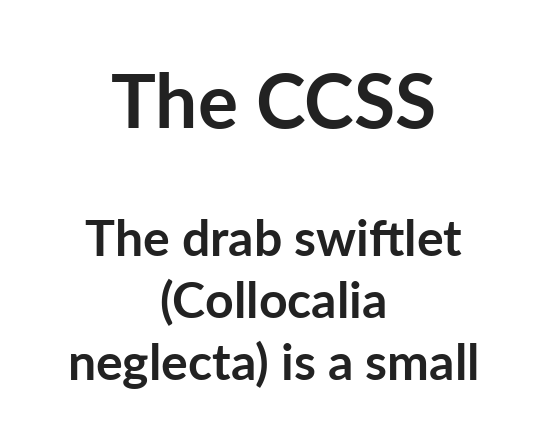
Q: Is the text bold? A: Yes.
Q: Is the text italic (slanted)? A: No, it is upright.
Q: Is the typeface a serif or a sans-serif typeface? A: Sans-serif.
Q: Is the text underlined? A: No.
Q: How is the paragraph aligned? A: Centered.
Q: Is the spacing between letters normal or unusually wide? A: Normal.
Q: Which block of text is set in a larger size, the first (top) or the second (bottom)? A: The first (top) one.
Q: Width (condensed, normal, or wide)? A: Normal.
Q: Stroke contrast? A: Low.
Q: x-height? A: Medium.
Q: Monospaced? A: No.
